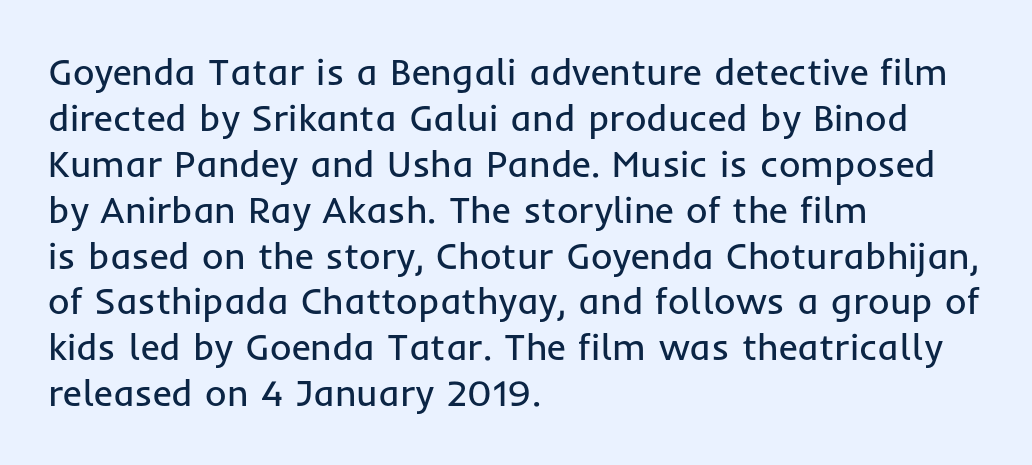
{"serif": "no", "italic": "no", "bold": "no", "weight": "regular", "width": "normal", "stroke_contrast": "low", "x_height": "medium", "monospaced": "no", "underline": "no", "align": "left", "line_spacing_ratio": 1.24, "letter_spacing": "normal", "letter_spacing_em": 0.0, "glyph_px": 37}
